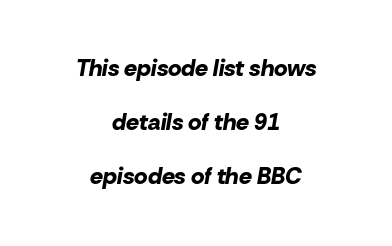
The image shows 23 px bold type, italic (leaning right); set centered, loose line spacing (2.35x), normal letter spacing, not underlined.
